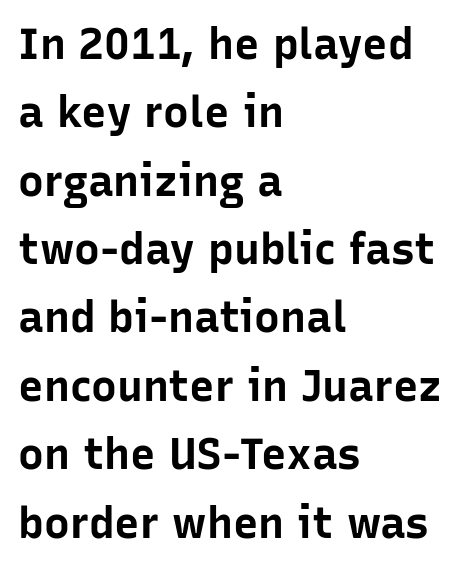
Q: Is the text bold? A: Yes.
Q: Is the text italic (slanted)? A: No, it is upright.
Q: Is the typeface a serif or a sans-serif typeface? A: Sans-serif.
Q: Is the text underlined? A: No.
Q: How is the paragraph aligned? A: Left-aligned.
Q: Is the spacing between letters normal or unusually wide? A: Normal.
Q: Is the spacing between lines tight, normal or loose? A: Normal.
Q: Width (condensed, normal, or wide)? A: Normal.
Q: Stroke contrast? A: Low.
Q: x-height? A: Medium.
Q: Monospaced? A: No.
